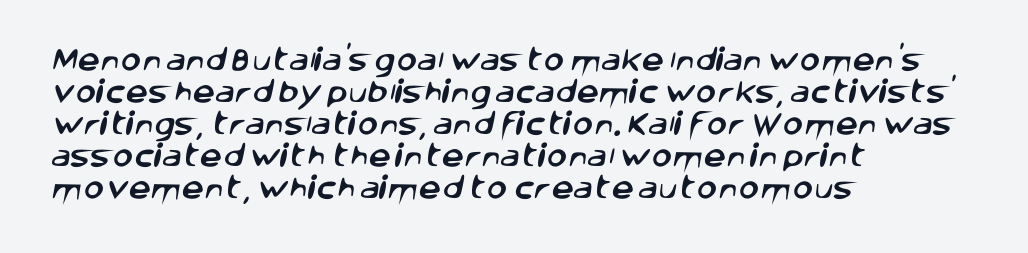
{"underline": "no", "align": "left", "line_spacing": "normal", "line_spacing_ratio": 1.28, "letter_spacing": "normal", "letter_spacing_em": 0.0, "glyph_px": 25}
